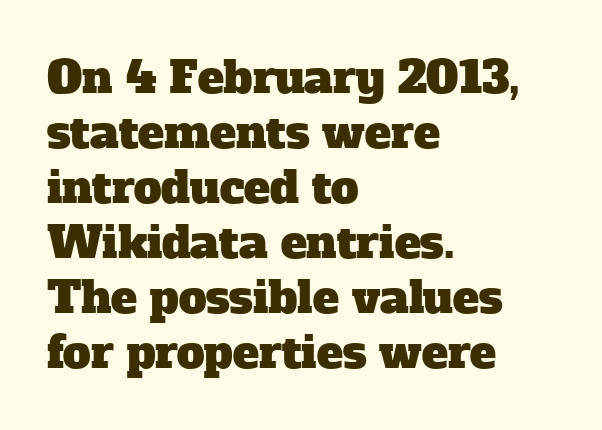
The image shows 44 px serif type; set left-aligned, normal line spacing (1.25x), normal letter spacing, not underlined; low stroke contrast and a medium x-height.
